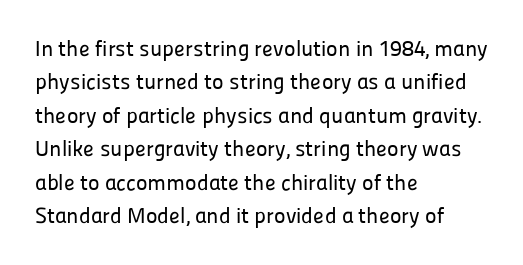
The image shows 22 px text type, upright; set left-aligned, normal line spacing (1.52x), normal letter spacing, not underlined.
